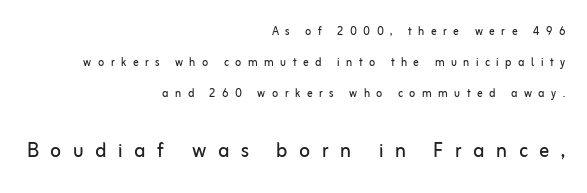
The type is letterspaced generously, with wide tracking. Caption: upper text group reduced, lower text group enlarged. Just letters on the line, the space beneath them empty. The cut favours lightness, reaching ordinary text weight at its darkest. Teacher's note: observe the even right margin — that is flush-right alignment.
